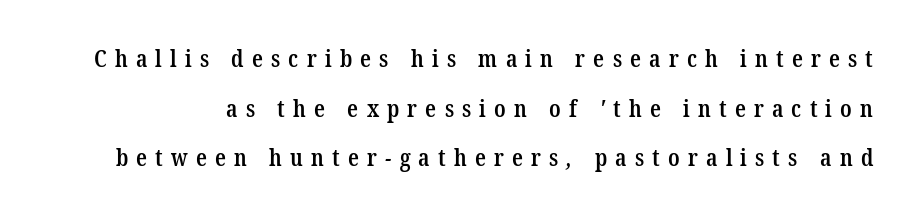
Q: Is the text bold? A: Semi-bold.
Q: Is the text underlined? A: No.
Q: Is the spacing between letters normal or unusually wide? A: Unusually wide.
Q: Is the spacing between lines tight, normal or loose? A: Loose.
